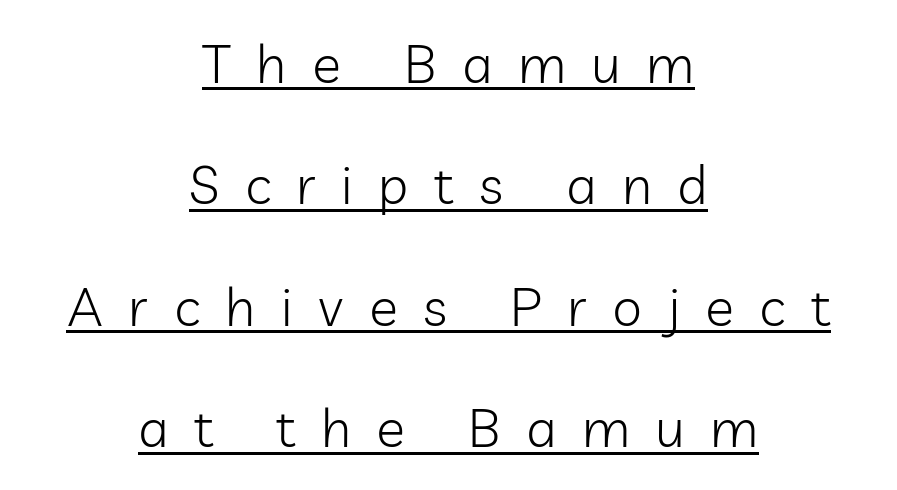
The image shows 54 px light sans-serif type, upright; set centered, loose line spacing (2.25x), unusually wide letter spacing (+0.47 em), underlined; low stroke contrast and a medium x-height.
